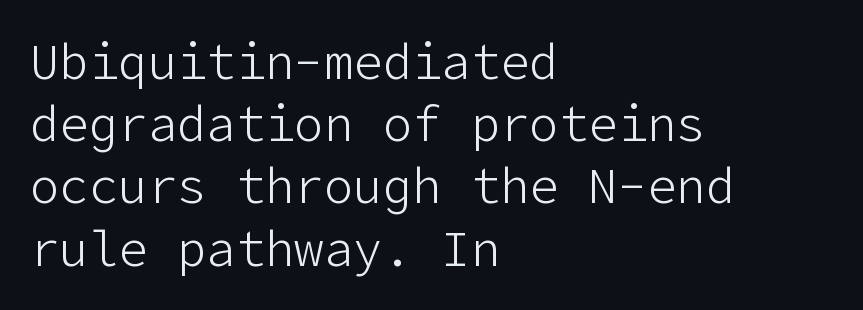
{"serif": "no", "italic": "no", "bold": "no", "weight": "light", "width": "normal", "stroke_contrast": "low", "x_height": "medium", "underline": "no", "align": "left", "line_spacing": "normal", "line_spacing_ratio": 1.27, "letter_spacing": "normal", "letter_spacing_em": 0.0, "glyph_px": 49}
